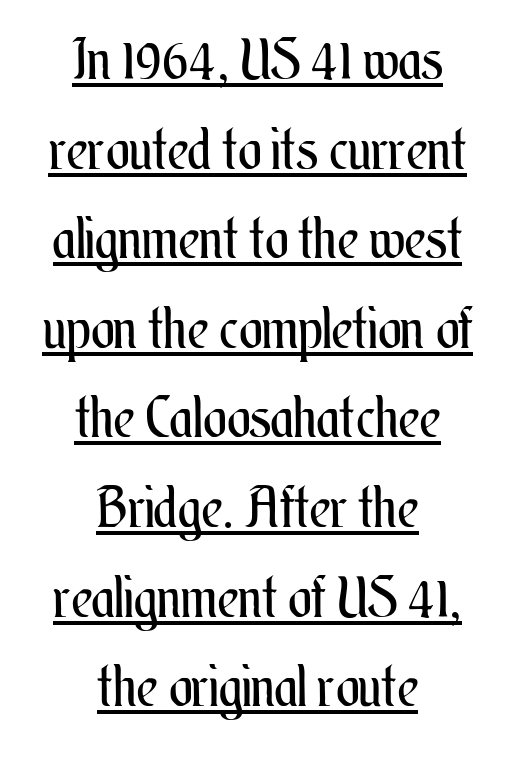
The image shows 56 px regular-weight, condensed type, upright; set centered, normal line spacing (1.6x), normal letter spacing, underlined; medium stroke contrast and a small x-height.
